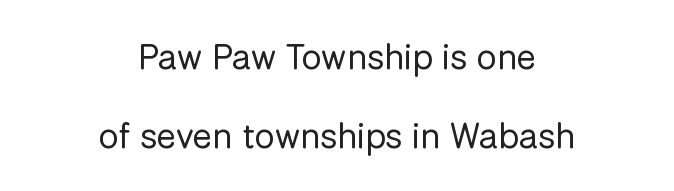
Q: Is the text bold? A: No.
Q: Is the text italic (slanted)? A: No, it is upright.
Q: Is the typeface a serif or a sans-serif typeface? A: Sans-serif.
Q: Is the text underlined? A: No.
Q: How is the paragraph aligned? A: Centered.
Q: Is the spacing between letters normal or unusually wide? A: Normal.
Q: Is the spacing between lines tight, normal or loose? A: Loose.
Q: Width (condensed, normal, or wide)? A: Normal.
Q: Stroke contrast? A: Low.
Q: x-height? A: Medium.
Q: Monospaced? A: No.
